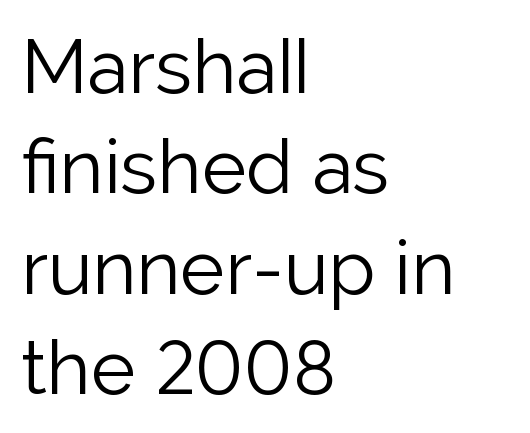
{"serif": "no", "italic": "no", "bold": "no", "weight": "light", "width": "normal", "stroke_contrast": "low", "x_height": "medium", "monospaced": "no", "underline": "no", "align": "left", "line_spacing": "normal", "line_spacing_ratio": 1.32, "letter_spacing": "normal", "letter_spacing_em": 0.0, "glyph_px": 76}
